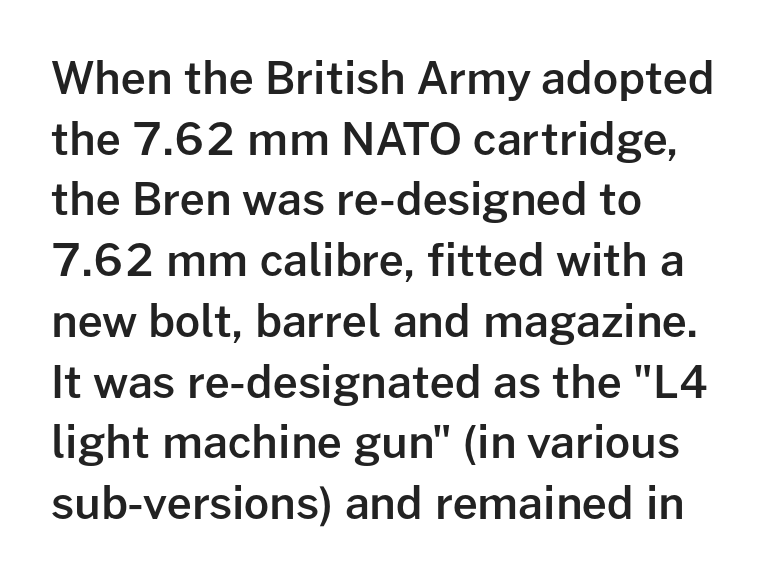
Ordinary non-slanted type is in use. The face used here is a semibold: visibly heavier than regular, lighter than bold. Spacing between characters is what you'd get straight out of the box. The block of text has a typical density, with ordinary space between rows. Descender tails drop into unmarked territory.
